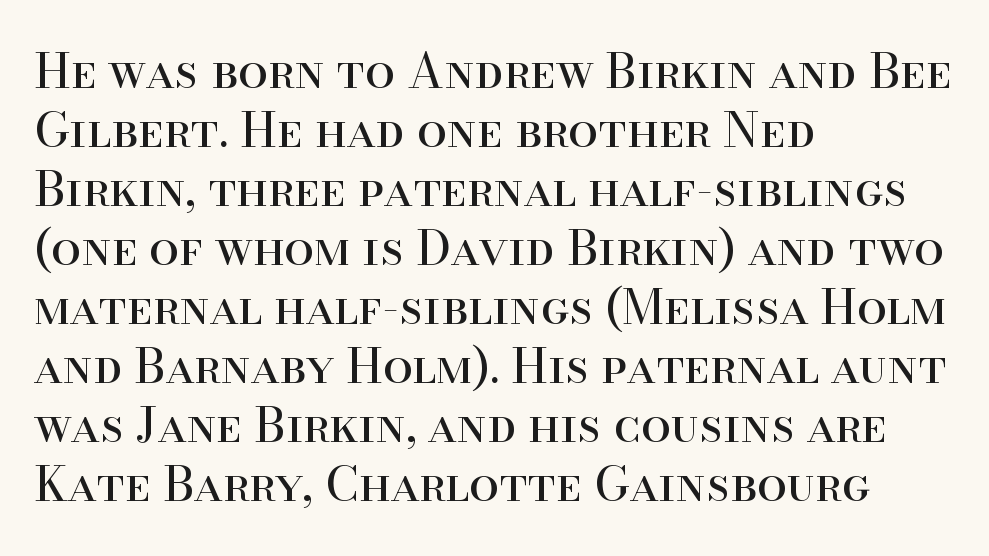
The image shows 48 px regular-weight serif type, upright; set left-aligned, line spacing 1.23x, normal letter spacing, not underlined; high stroke contrast and a small x-height.
